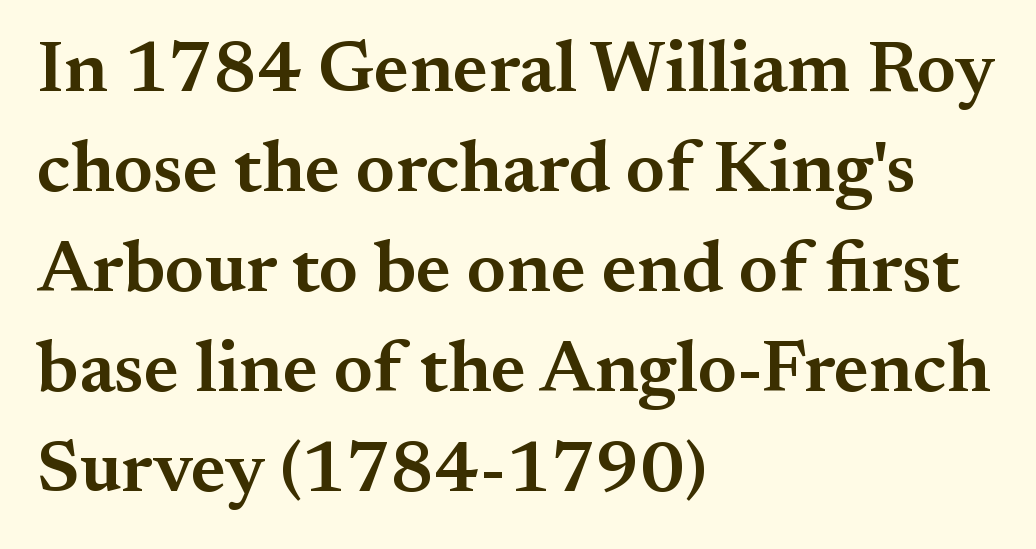
{"serif": "yes", "italic": "no", "bold": "semi", "weight": "semibold", "width": "normal", "stroke_contrast": "medium", "x_height": "small", "monospaced": "no", "underline": "no", "align": "left", "line_spacing": "normal", "line_spacing_ratio": 1.37, "letter_spacing": "normal", "letter_spacing_em": 0.0, "glyph_px": 73}
